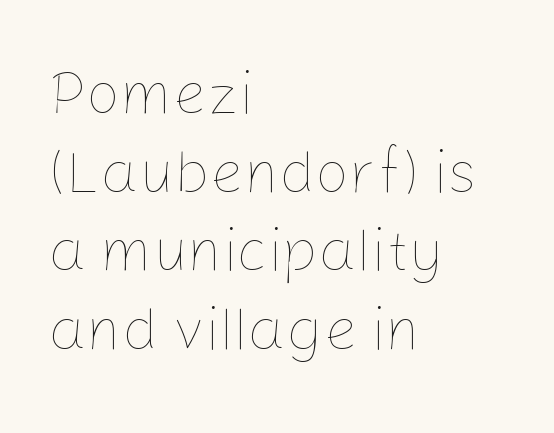
Q: Is the text bold? A: No.
Q: Is the text italic (slanted)? A: No, it is upright.
Q: Is the text underlined? A: No.
Q: How is the paragraph aligned? A: Left-aligned.
Q: Is the spacing between letters normal or unusually wide? A: Normal.
Q: Is the spacing between lines tight, normal or loose? A: Normal.
Q: Width (condensed, normal, or wide)? A: Normal.
Q: Stroke contrast? A: Low.
Q: x-height? A: Medium.
Q: Monospaced? A: No.
